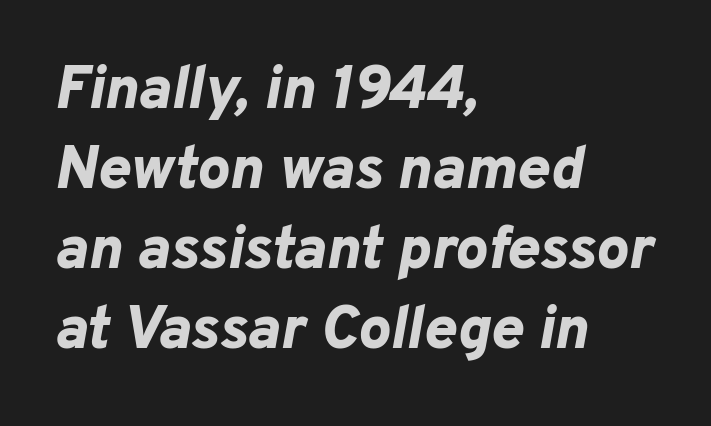
Q: Is the text bold? A: Yes.
Q: Is the text italic (slanted)? A: Yes, it leans right by about 10 degrees.
Q: Is the text underlined? A: No.
Q: How is the paragraph aligned? A: Left-aligned.
Q: Is the spacing between letters normal or unusually wide? A: Normal.
Q: Is the spacing between lines tight, normal or loose? A: Normal.
Q: Width (condensed, normal, or wide)? A: Normal.
Q: Stroke contrast? A: Low.
Q: x-height? A: Medium.
Q: Monospaced? A: No.
